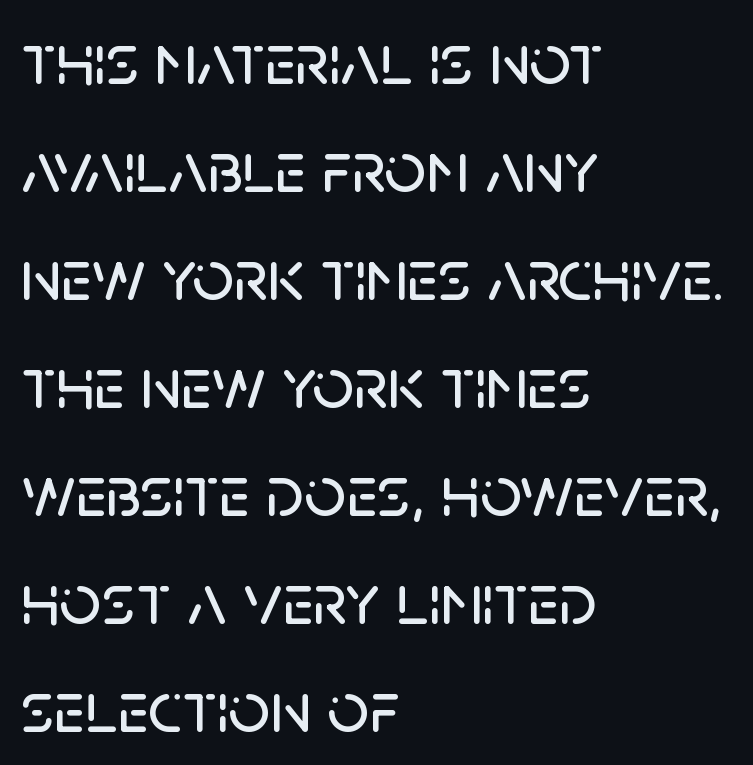
Q: Is the text italic (slanted)? A: No, it is upright.
Q: Is the typeface a serif or a sans-serif typeface? A: Sans-serif.
Q: Is the text underlined? A: No.
Q: How is the paragraph aligned? A: Left-aligned.
Q: Is the spacing between letters normal or unusually wide? A: Normal.
Q: Is the spacing between lines tight, normal or loose? A: Normal.
Q: Width (condensed, normal, or wide)? A: Normal.
Q: Stroke contrast? A: Low.
Q: x-height? A: Large.
Q: Monospaced? A: No.
